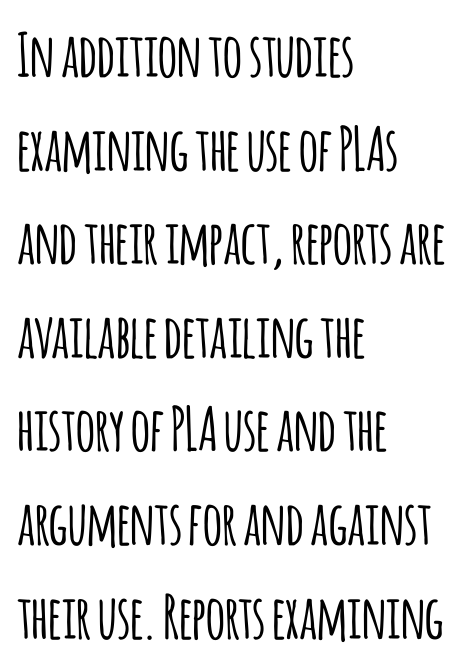
Q: Is the text italic (slanted)? A: No, it is upright.
Q: Is the typeface a serif or a sans-serif typeface? A: Sans-serif.
Q: Is the text underlined? A: No.
Q: How is the paragraph aligned? A: Left-aligned.
Q: Is the spacing between letters normal or unusually wide? A: Normal.
Q: Is the spacing between lines tight, normal or loose? A: Normal.
Q: Width (condensed, normal, or wide)? A: Condensed.
Q: Stroke contrast? A: Low.
Q: x-height? A: Large.
Q: Monospaced? A: No.
